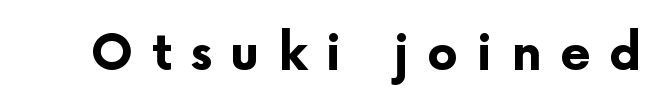
The image shows 49 px bold sans-serif type, upright; set unusually wide letter spacing (+0.38 em), not underlined; low stroke contrast and a medium x-height.
